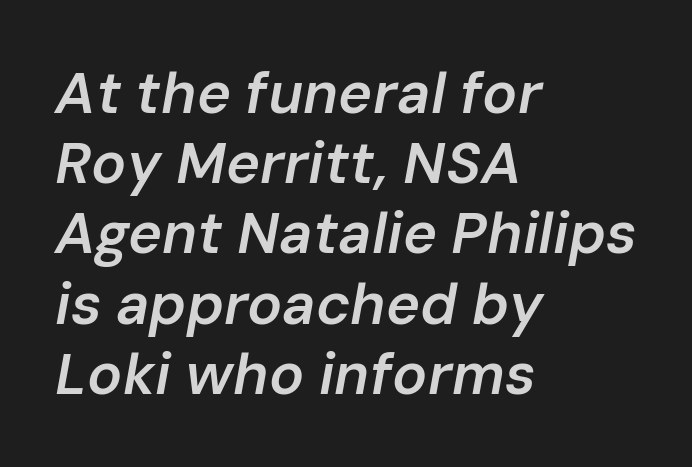
Q: Is the text bold? A: Semi-bold.
Q: Is the text italic (slanted)? A: Yes, it leans right by about 10 degrees.
Q: Is the text underlined? A: No.
Q: How is the paragraph aligned? A: Left-aligned.
Q: Is the spacing between letters normal or unusually wide? A: Normal.
Q: Width (condensed, normal, or wide)? A: Normal.
Q: Stroke contrast? A: Low.
Q: x-height? A: Medium.
Q: Monospaced? A: No.
